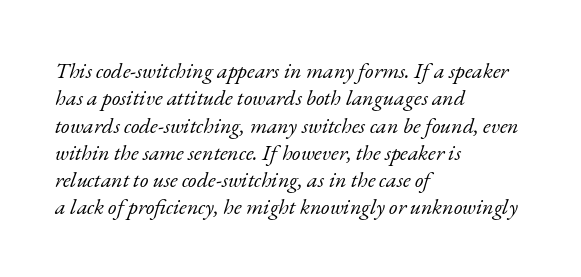
{"italic": "yes", "lean": "right", "slant_degrees": 17, "bold": "no", "underline": "no", "align": "left", "line_spacing_ratio": 1.24, "letter_spacing": "normal", "letter_spacing_em": 0.0, "glyph_px": 22}
